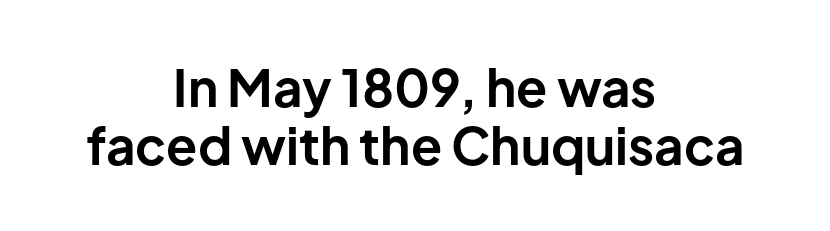
{"serif": "no", "italic": "no", "bold": "yes", "weight": "bold", "width": "normal", "stroke_contrast": "low", "x_height": "medium", "monospaced": "no", "underline": "no", "align": "center", "line_spacing": "tight", "line_spacing_ratio": 1.13, "letter_spacing": "normal", "letter_spacing_em": 0.0, "glyph_px": 51}
